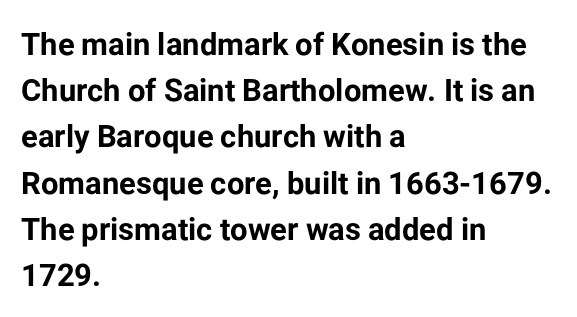
Q: Is the text bold? A: Yes.
Q: Is the text italic (slanted)? A: No, it is upright.
Q: Is the typeface a serif or a sans-serif typeface? A: Sans-serif.
Q: Is the text underlined? A: No.
Q: How is the paragraph aligned? A: Left-aligned.
Q: Is the spacing between letters normal or unusually wide? A: Normal.
Q: Is the spacing between lines tight, normal or loose? A: Normal.
Q: Width (condensed, normal, or wide)? A: Normal.
Q: Stroke contrast? A: Low.
Q: x-height? A: Medium.
Q: Monospaced? A: No.
